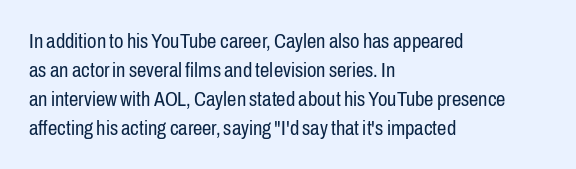
{"italic": "no", "bold": "no", "underline": "no", "align": "left", "line_spacing": "normal", "line_spacing_ratio": 1.38, "letter_spacing": "normal", "letter_spacing_em": 0.0, "glyph_px": 21}
